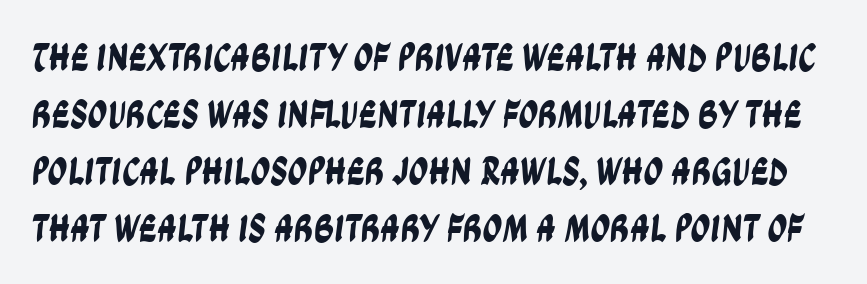
No word sits above an underline. I'd call this a sans setting — the letters go barefoot. The letters advance in unequal steps, a hallmark of proportional type. The space between consecutive lines is moderate. The face used here is rendered with its standard letterfit.
